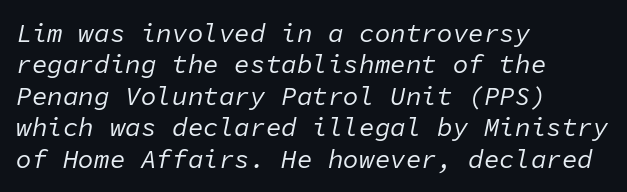
{"italic": "yes", "lean": "right", "slant_degrees": 11, "bold": "no", "underline": "no", "align": "left", "line_spacing_ratio": 1.21, "letter_spacing": "normal", "letter_spacing_em": 0.0, "glyph_px": 26}
